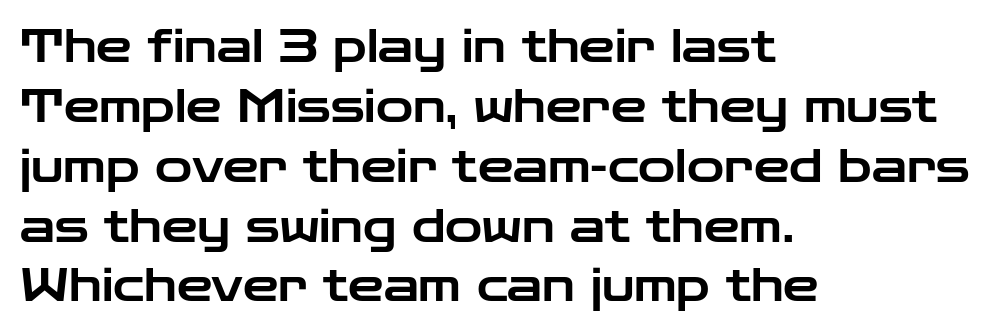
The image shows 45 px wide sans-serif type, upright; set left-aligned, normal line spacing (1.33x), normal letter spacing, not underlined; low stroke contrast and a medium x-height.
